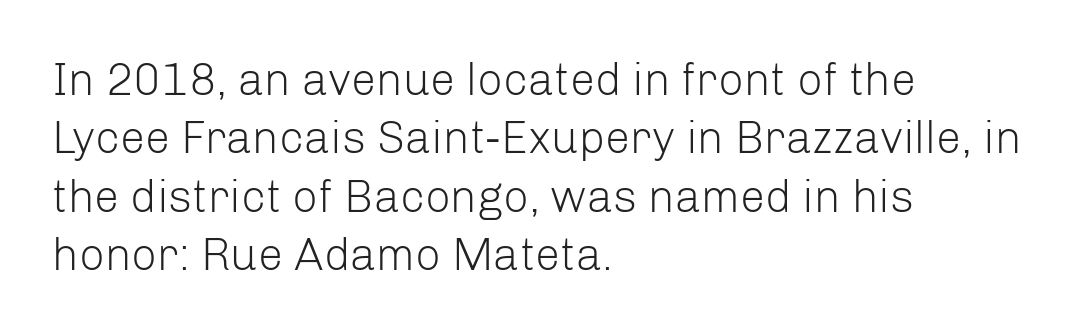
The image shows 45 px light sans-serif type, upright; set left-aligned, normal line spacing (1.3x), normal letter spacing, not underlined; low stroke contrast and a medium x-height.
